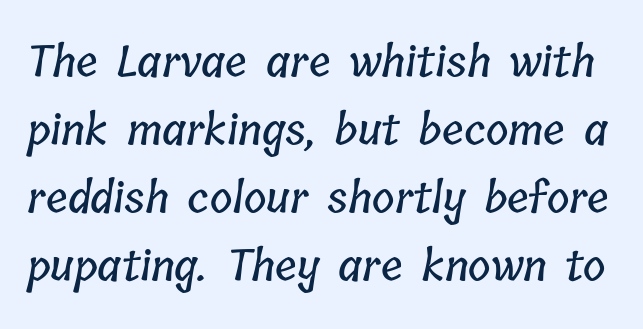
The image shows 43 px condensed type; set normal line spacing (1.58x), normal letter spacing, not underlined; low stroke contrast and a medium x-height.
